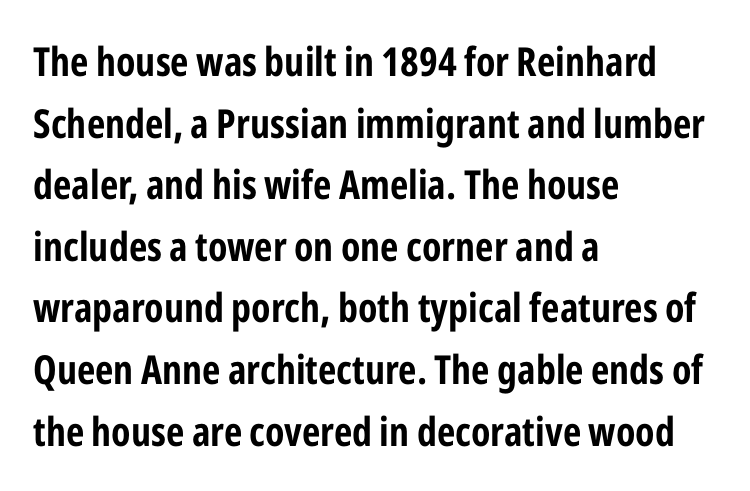
The image shows 40 px condensed sans-serif type, upright; set left-aligned, normal line spacing (1.54x), normal letter spacing, not underlined; low stroke contrast and a medium x-height.
